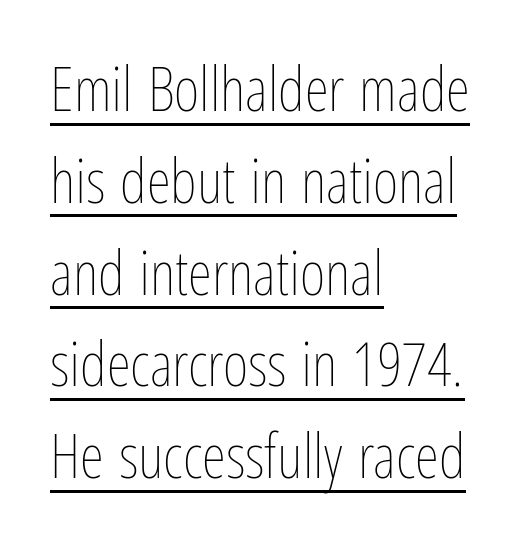
{"italic": "no", "bold": "no", "weight": "thin", "width": "condensed", "stroke_contrast": "low", "x_height": "medium", "monospaced": "no", "underline": "yes", "align": "left", "line_spacing": "normal", "line_spacing_ratio": 1.48, "letter_spacing": "normal", "letter_spacing_em": 0.0, "glyph_px": 62}
